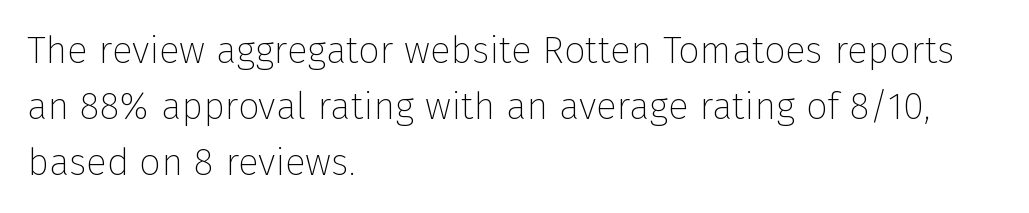
No feet cap the strokes, marking this as sans-serif type. Regarding leading, the lines here are spaced in the standard way. On a weight scale, this lands at 450 or below. A typesetter would call this zero additional tracking. A typesetter would call this proportional, since set widths differ per character.
